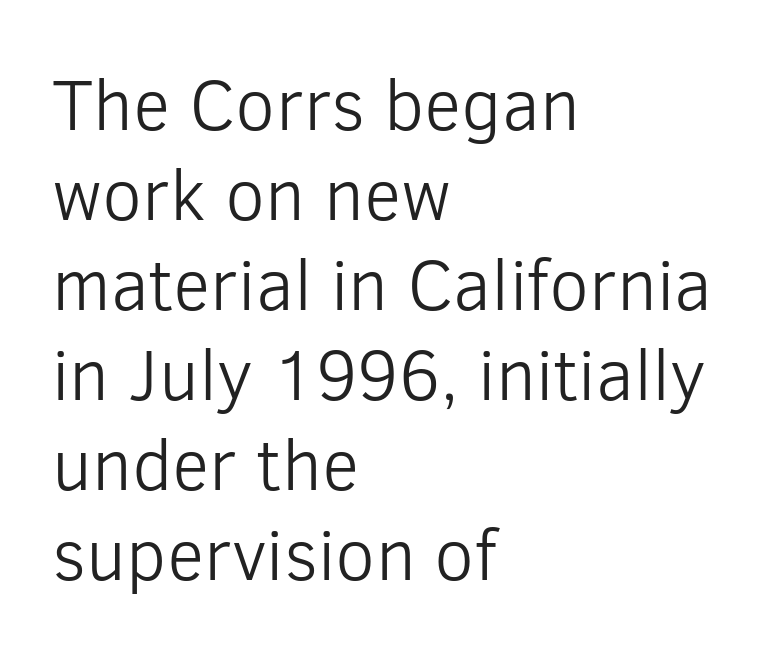
{"serif": "no", "italic": "no", "bold": "no", "weight": "light", "width": "normal", "stroke_contrast": "low", "x_height": "medium", "monospaced": "no", "underline": "no", "align": "left", "line_spacing": "normal", "line_spacing_ratio": 1.25, "letter_spacing": "normal", "letter_spacing_em": 0.0, "glyph_px": 72}
